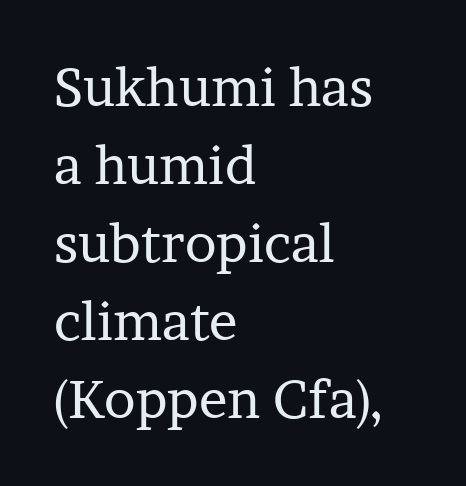
{"serif": "yes", "italic": "no", "bold": "no", "weight": "regular", "width": "normal", "stroke_contrast": "low", "x_height": "medium", "monospaced": "no", "underline": "no", "align": "left", "line_spacing": "normal", "line_spacing_ratio": 1.47, "letter_spacing": "normal", "letter_spacing_em": 0.0, "glyph_px": 53}
